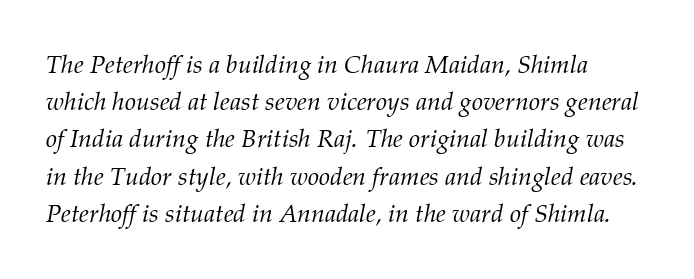
This is oblique type, the kind used for emphasis or titles. The paragraph shown leans on its left margin. Stems here are at most as thick as an everyday book face. Does the leading feel generous? No, just average. Rule under the text: the space is simply empty.
